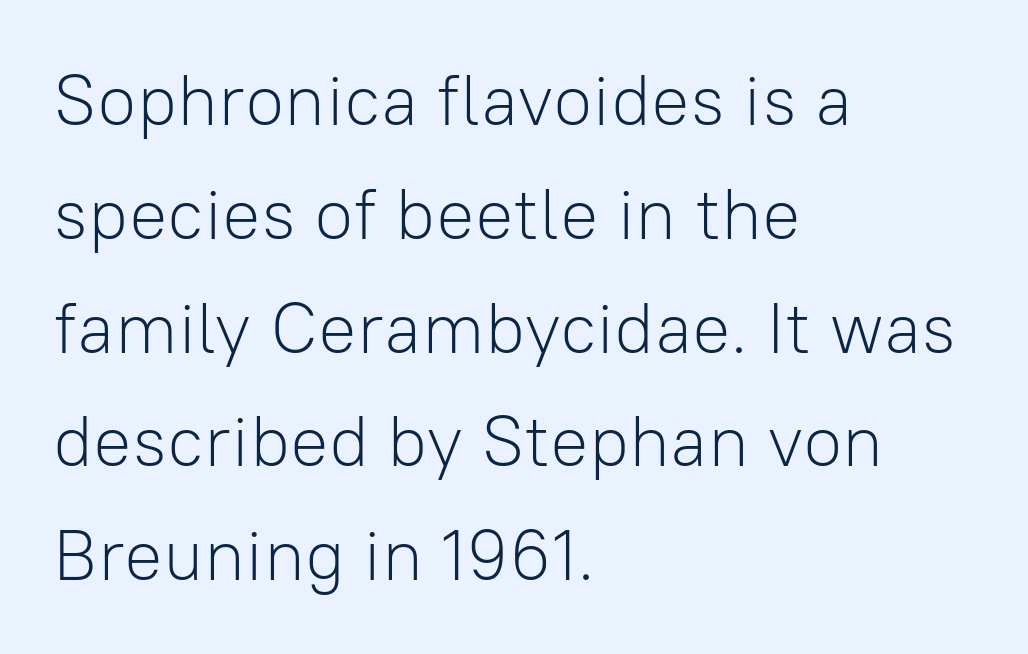
Weight: in the light-to-regular range. Nobody touched the tracking dial on this one. The rendering uses natural spacing where letterforms have individual widths. Line beginnings align vertically; line endings do not. Nothing sits at the stroke ends, so this counts as sans-serif. These lines sit exactly where default settings would place them.
